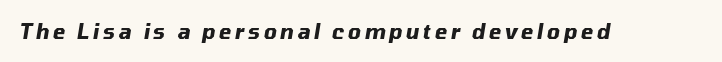
It's the slanting kind of type. Descenders hang freely into open space. Set as a true bold cut, around the 700 mark.
